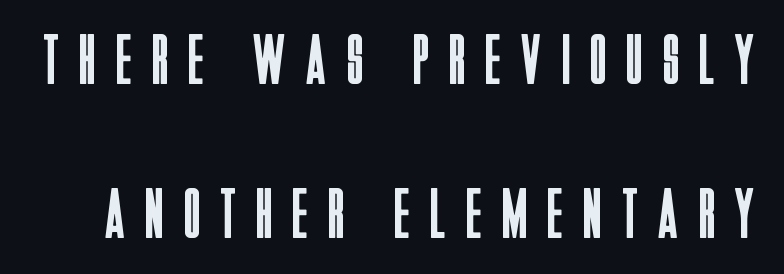
The space beneath each line is pristine and unruled. Typographically, this falls in the sans-serif category. The characters are drawn with everyday or finer stroke widths. In terms of letterspacing, this is a distinctly airy, spread setting.
